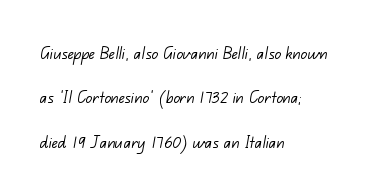
{"bold": "no", "underline": "no", "align": "left", "line_spacing": "loose", "line_spacing_ratio": 2.22, "letter_spacing": "normal", "letter_spacing_em": 0.0, "glyph_px": 20}
